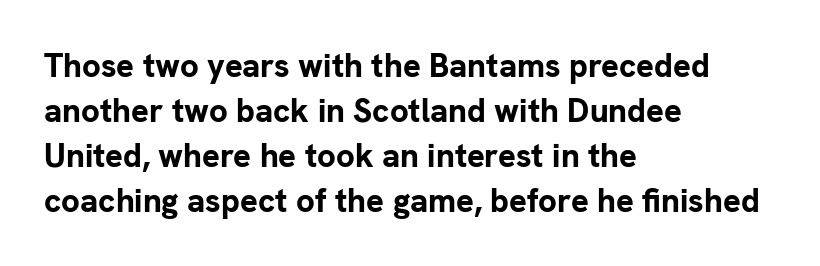
Q: Is the text bold? A: Yes.
Q: Is the text italic (slanted)? A: No, it is upright.
Q: Is the typeface a serif or a sans-serif typeface? A: Sans-serif.
Q: Is the text underlined? A: No.
Q: How is the paragraph aligned? A: Left-aligned.
Q: Is the spacing between letters normal or unusually wide? A: Normal.
Q: Is the spacing between lines tight, normal or loose? A: Normal.
Q: Width (condensed, normal, or wide)? A: Normal.
Q: Stroke contrast? A: Low.
Q: x-height? A: Medium.
Q: Monospaced? A: No.
